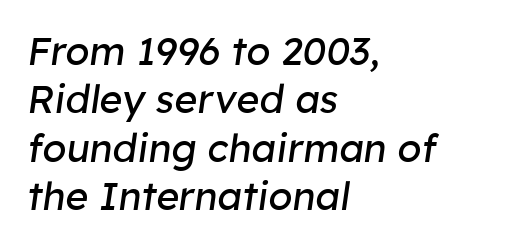
{"italic": "yes", "lean": "right", "slant_degrees": 8, "bold": "no", "weight": "regular", "width": "normal", "stroke_contrast": "low", "x_height": "medium", "monospaced": "no", "underline": "no", "align": "left", "line_spacing_ratio": 1.24, "letter_spacing": "normal", "letter_spacing_em": 0.0, "glyph_px": 39}
